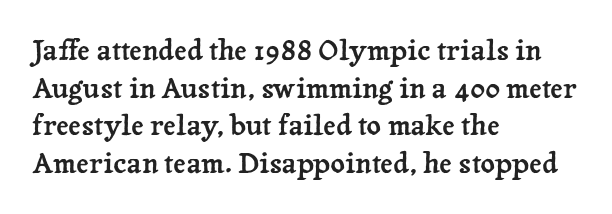
Each letter keeps its own natural width here, so spacing adapts to shape. Compared with typical body copy, the letter spacing here is the same. Any mark beneath the type? The region is blank. The text block is weighted toward the left margin, trailing off unevenly rightward.
